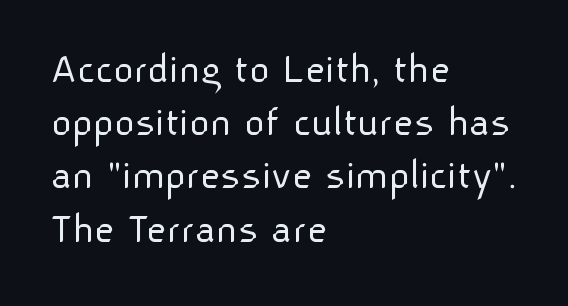
{"serif": "no", "italic": "no", "bold": "no", "weight": "light", "width": "normal", "stroke_contrast": "low", "x_height": "medium", "monospaced": "no", "underline": "no", "align": "left", "line_spacing_ratio": 1.21, "letter_spacing": "normal", "letter_spacing_em": 0.0, "glyph_px": 44}
